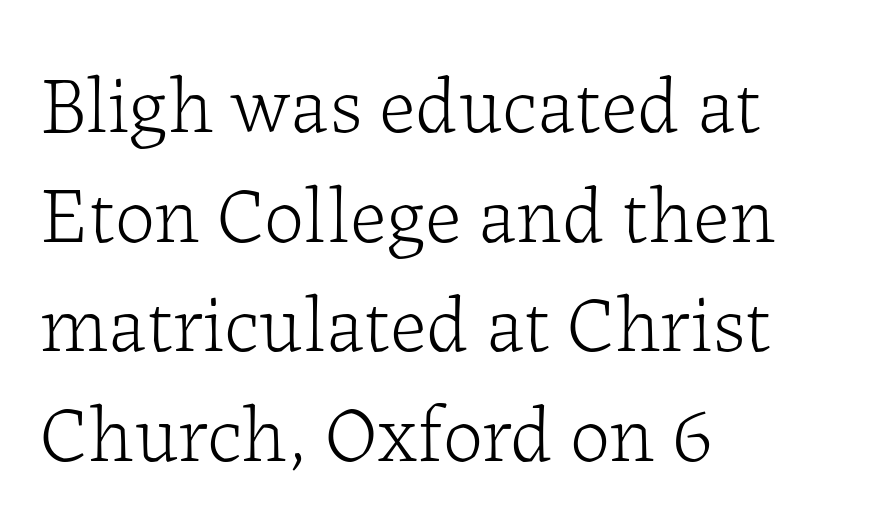
Q: Is the text bold? A: No.
Q: Is the text italic (slanted)? A: No, it is upright.
Q: Is the typeface a serif or a sans-serif typeface? A: Serif.
Q: Is the text underlined? A: No.
Q: How is the paragraph aligned? A: Left-aligned.
Q: Is the spacing between letters normal or unusually wide? A: Normal.
Q: Is the spacing between lines tight, normal or loose? A: Normal.
Q: Width (condensed, normal, or wide)? A: Normal.
Q: Stroke contrast? A: Low.
Q: x-height? A: Medium.
Q: Monospaced? A: No.
